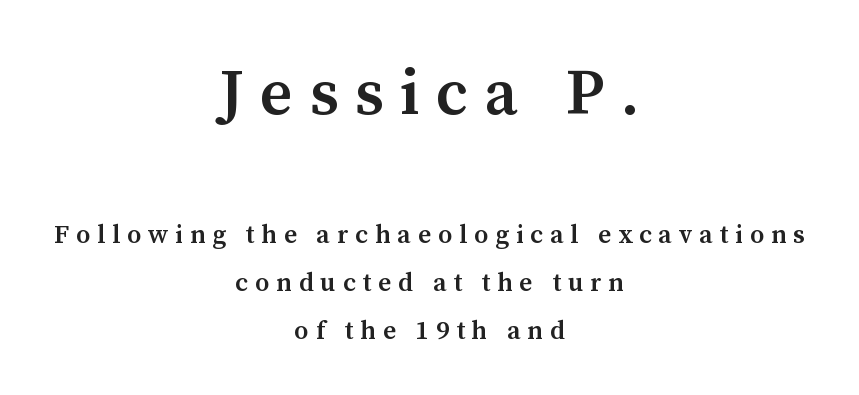
Q: Is the text bold? A: Semi-bold.
Q: Is the text italic (slanted)? A: No, it is upright.
Q: Is the typeface a serif or a sans-serif typeface? A: Serif.
Q: Is the text underlined? A: No.
Q: How is the paragraph aligned? A: Centered.
Q: Is the spacing between letters normal or unusually wide? A: Unusually wide.
Q: Which block of text is set in a larger size, the first (top) or the second (bottom)? A: The first (top) one.
Q: Width (condensed, normal, or wide)? A: Normal.
Q: Stroke contrast? A: Medium.
Q: x-height? A: Medium.
Q: Monospaced? A: No.
